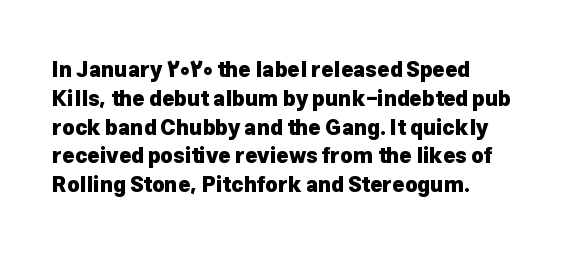
Q: Is the text bold? A: Yes.
Q: Is the text italic (slanted)? A: No, it is upright.
Q: Is the text underlined? A: No.
Q: Is the spacing between letters normal or unusually wide? A: Normal.
Q: Is the spacing between lines tight, normal or loose? A: Normal.
